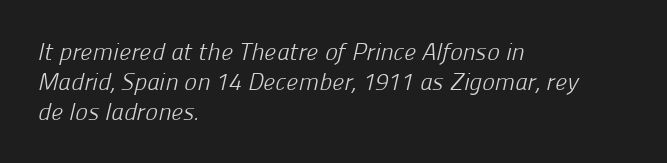
Just letters on the line, the space beneath them empty. Nothing heavy about these letters — not bold at all. There is no visible air inserted between adjacent glyphs. The text block is weighted toward the left margin, trailing off unevenly rightward.
